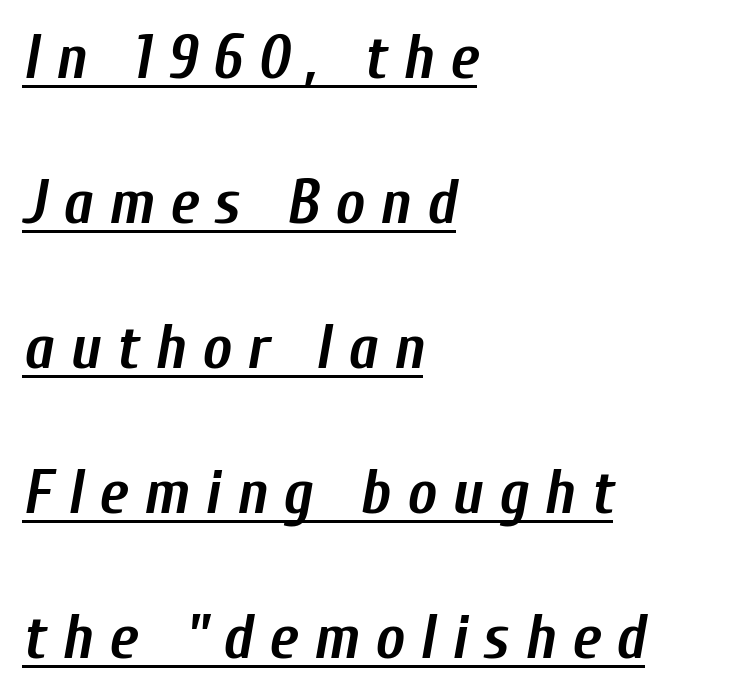
The image shows 62 px semibold, condensed type, italic (leaning right); set left-aligned, loose line spacing (2.34x), unusually wide letter spacing (+0.25 em), underlined; low stroke contrast and a medium x-height.
